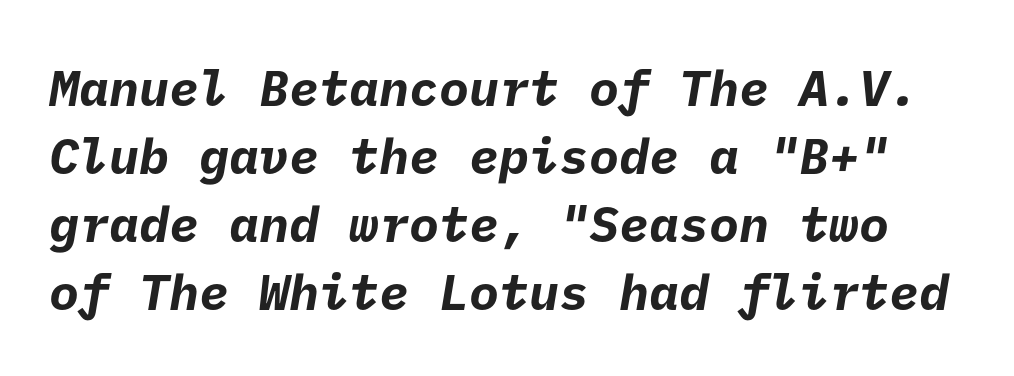
{"serif": "no", "bold": "yes", "weight": "bold", "width": "normal", "stroke_contrast": "low", "x_height": "medium", "underline": "no", "line_spacing": "normal", "line_spacing_ratio": 1.36, "letter_spacing": "normal", "letter_spacing_em": 0.0, "glyph_px": 50}
